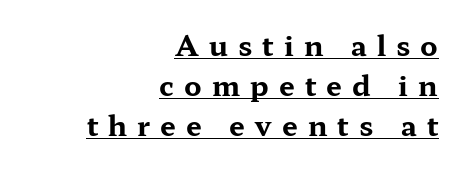
The image shows 28 px bold, wide serif type, upright; set right-aligned, normal line spacing (1.43x), unusually wide letter spacing (+0.36 em), underlined; medium stroke contrast and a medium x-height.
